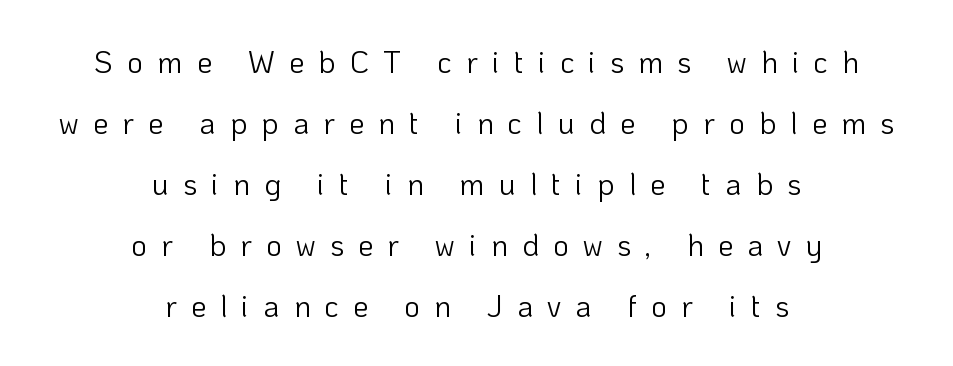
Q: Is the text bold? A: No.
Q: Is the text italic (slanted)? A: No, it is upright.
Q: Is the typeface a serif or a sans-serif typeface? A: Sans-serif.
Q: Is the text underlined? A: No.
Q: How is the paragraph aligned? A: Centered.
Q: Is the spacing between letters normal or unusually wide? A: Unusually wide.
Q: Is the spacing between lines tight, normal or loose? A: Loose.
Q: Width (condensed, normal, or wide)? A: Normal.
Q: Stroke contrast? A: Low.
Q: x-height? A: Medium.
Q: Monospaced? A: No.
